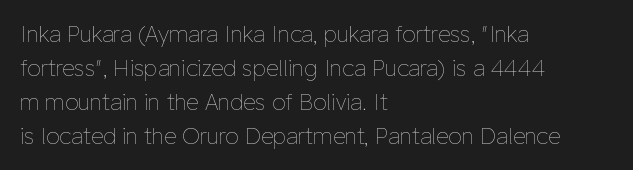
These lines stack with their left ends in a neat column. Any mark beneath the type? The region is blank. Short note: letters normally spaced. The type sits square on the baseline with zero lean.
